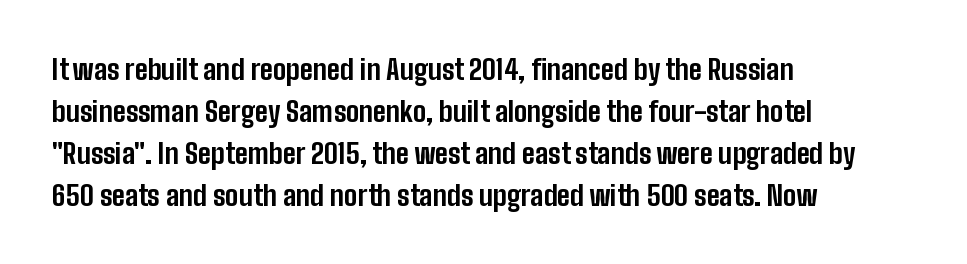
Q: Is the text bold? A: Yes.
Q: Is the text italic (slanted)? A: No, it is upright.
Q: Is the typeface a serif or a sans-serif typeface? A: Sans-serif.
Q: Is the text underlined? A: No.
Q: How is the paragraph aligned? A: Left-aligned.
Q: Is the spacing between letters normal or unusually wide? A: Normal.
Q: Is the spacing between lines tight, normal or loose? A: Normal.
Q: Width (condensed, normal, or wide)? A: Condensed.
Q: Stroke contrast? A: Low.
Q: x-height? A: Medium.
Q: Monospaced? A: No.
